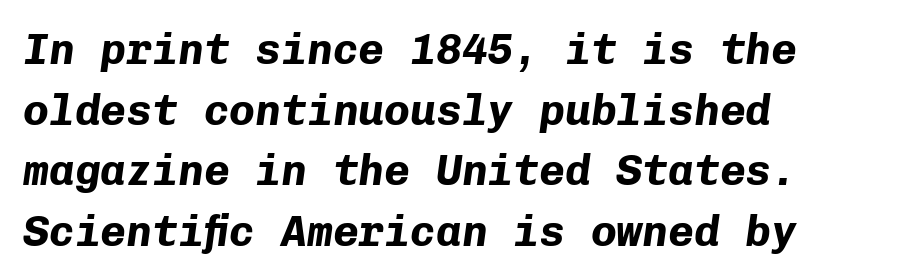
Inter-character spacing is left at the font's built-in metrics. In terms of posture, this sample is oblique. The paragraph has a hard left edge and a soft right edge. The space directly below the letters is spotless. Emphasis by weight is at full strength: bold. Each letter, wide or thin by design, is forced into the same width here.
